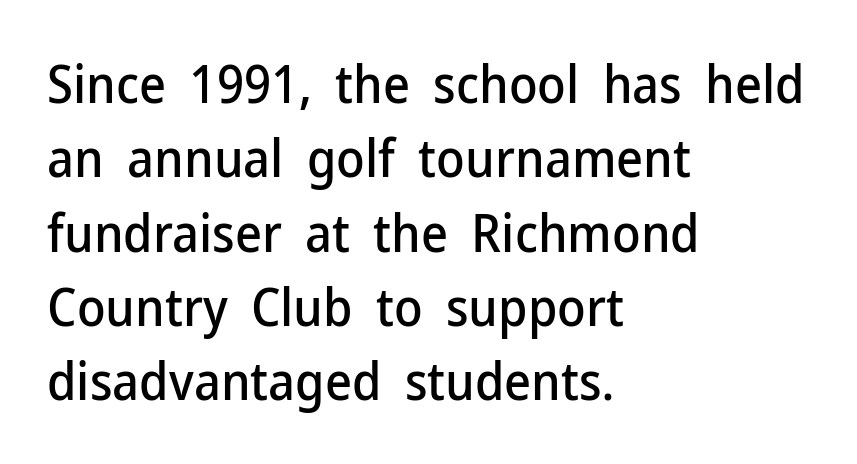
The image shows 52 px sans-serif type, upright; set left-aligned, normal line spacing (1.43x), normal letter spacing, not underlined; low stroke contrast and a medium x-height.
